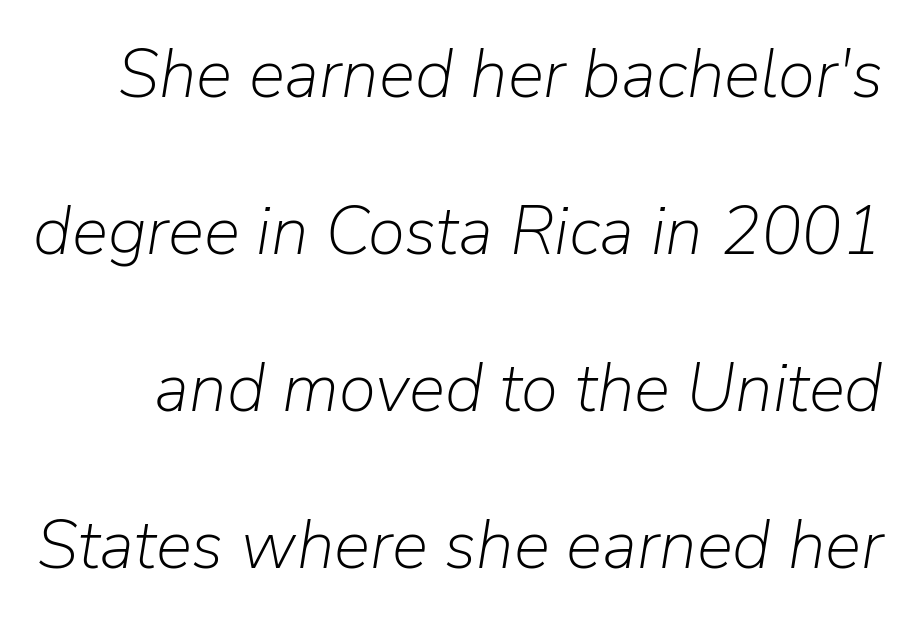
The typeface has the unassuming heft of standard copy or less. Inter-character spacing is left at the font's built-in metrics. These lines are rendered in a variable-pitch font. It's the slanting kind of type.
